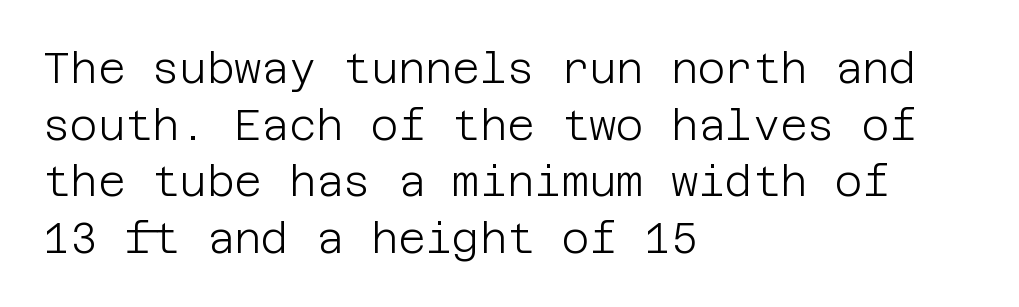
Does the type have serifs? No, each stem ends abruptly. Nobody touched the tracking dial on this one. In terms of posture, this sample is upright. Each new line begins a customary step beneath the previous one.
